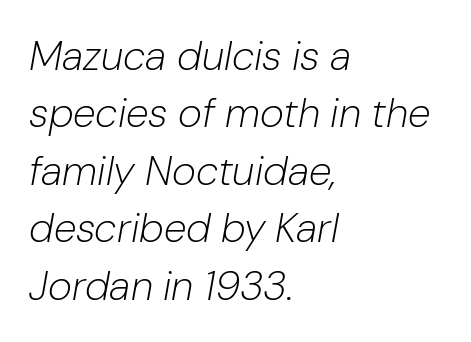
The letters advance in unequal steps, a hallmark of proportional type. You could call the tracking neutral — neither tight nor loose. Compared with ordinary roman type, these characters are visibly tilted. Weight: not bold — regular or lighter. Underlining? Definitely not there.
